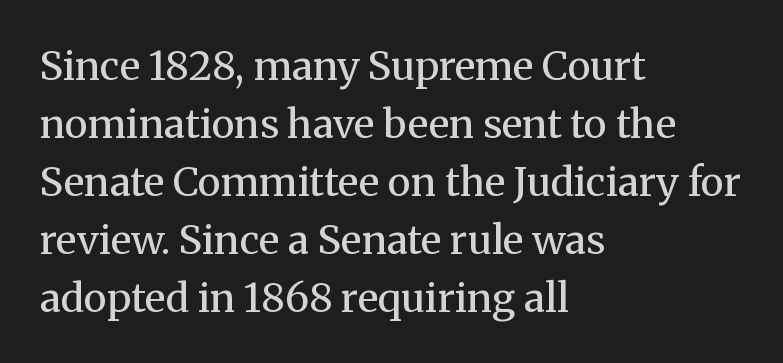
The image shows 40 px regular-weight serif type, upright; set left-aligned, normal line spacing (1.45x), normal letter spacing, not underlined; medium stroke contrast and a medium x-height.
